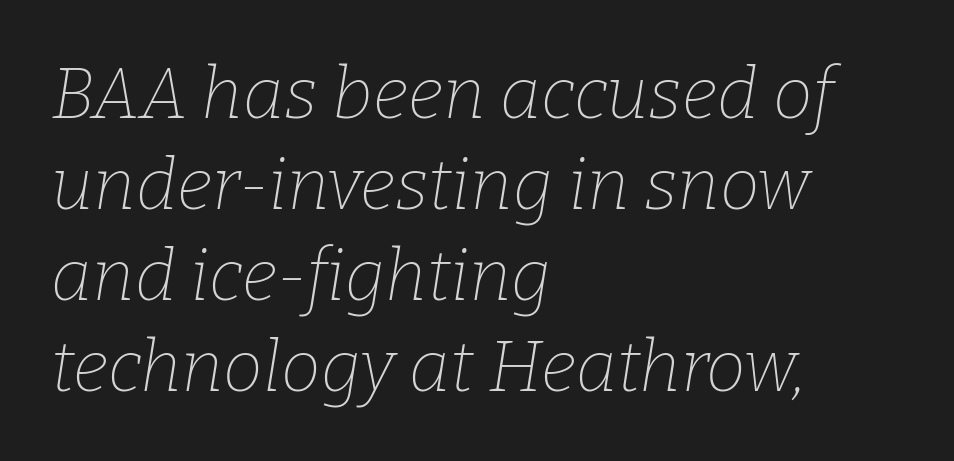
Q: Is the text bold? A: No.
Q: Is the text italic (slanted)? A: Yes, it leans right by about 9 degrees.
Q: Is the typeface a serif or a sans-serif typeface? A: Serif.
Q: Is the text underlined? A: No.
Q: How is the paragraph aligned? A: Left-aligned.
Q: Is the spacing between letters normal or unusually wide? A: Normal.
Q: Is the spacing between lines tight, normal or loose? A: Normal.
Q: Width (condensed, normal, or wide)? A: Normal.
Q: Stroke contrast? A: Low.
Q: x-height? A: Medium.
Q: Monospaced? A: No.
